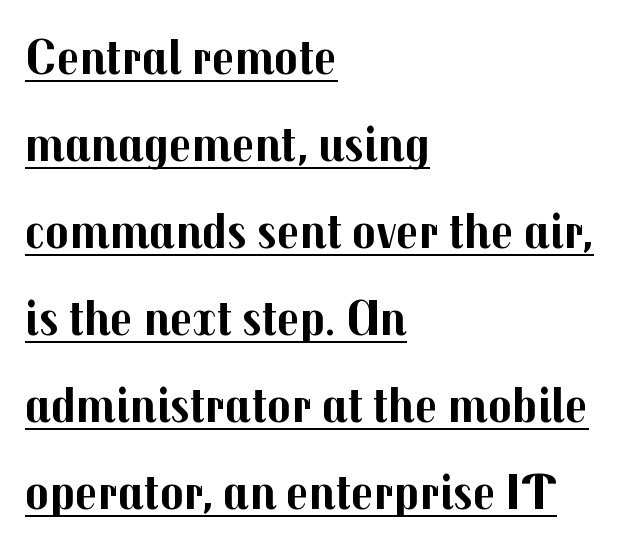
Q: Is the text bold? A: Yes.
Q: Is the text italic (slanted)? A: No, it is upright.
Q: Is the typeface a serif or a sans-serif typeface? A: Sans-serif.
Q: Is the text underlined? A: Yes.
Q: How is the paragraph aligned? A: Left-aligned.
Q: Is the spacing between letters normal or unusually wide? A: Normal.
Q: Width (condensed, normal, or wide)? A: Normal.
Q: Stroke contrast? A: Medium.
Q: x-height? A: Medium.
Q: Monospaced? A: No.
